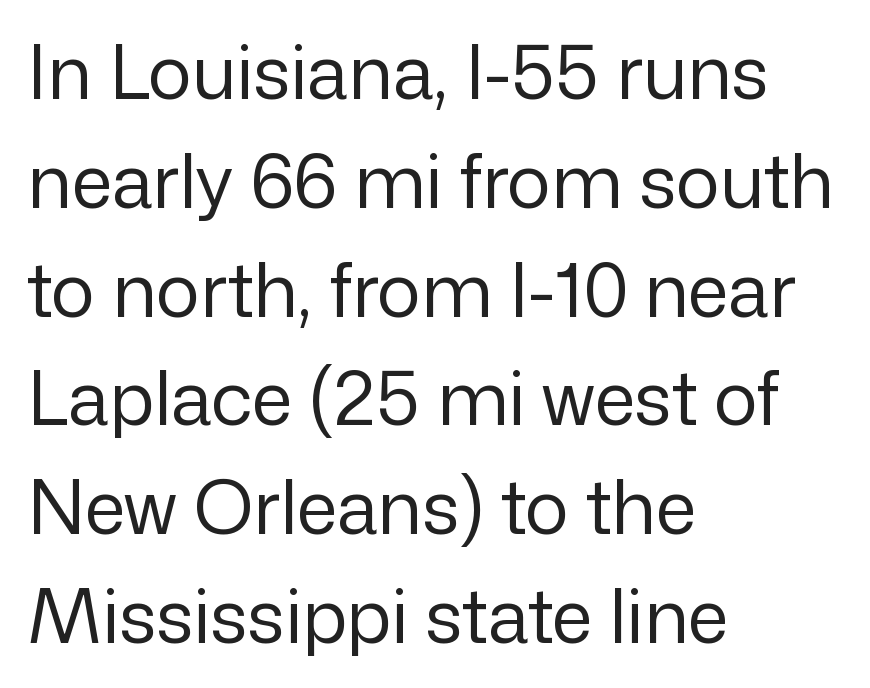
The image shows 74 px regular-weight sans-serif type, upright; set left-aligned, normal line spacing (1.47x), normal letter spacing, not underlined; low stroke contrast and a medium x-height.
